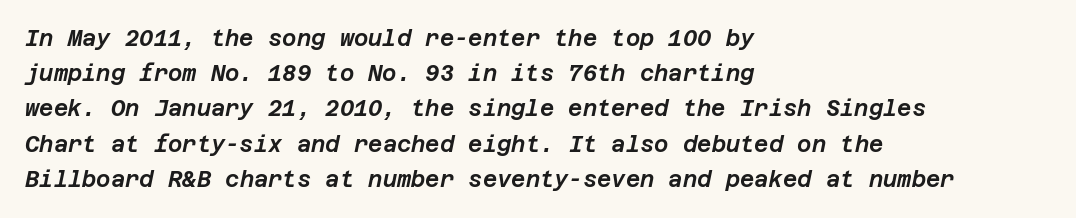
The image shows 22 px text type, italic (leaning right); set left-aligned, normal line spacing (1.6x), normal letter spacing, not underlined.
